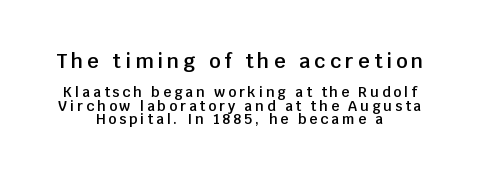
Unmarked baselines from the first word to the last. The lines in this sample share a center point and differ in where they start and stop. Interline gaps are noticeably narrow in this sample. Look at the glyph heights: the upper group is clearly the bigger setting. Compared with typical body copy, the letter spacing here is much looser.
